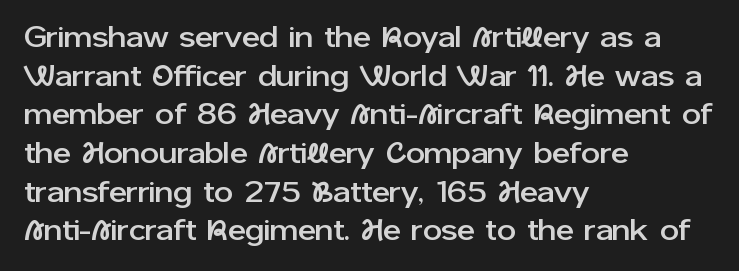
If you measured baseline to baseline, you'd find a middling distance. If you drew a ruler down the left edge, every line would touch it. The strip under each line holds only bare page. Font category for this specimen: sans-serif.
